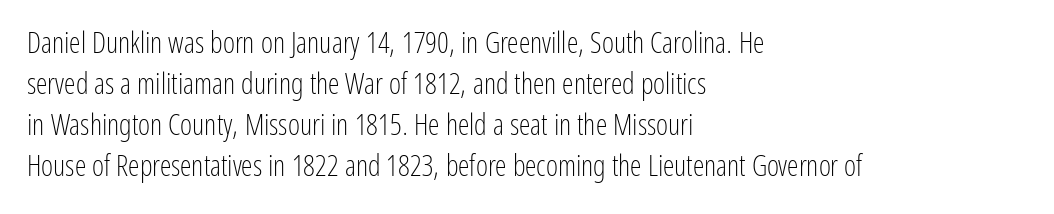
The image shows 29 px light, condensed sans-serif type, upright; set left-aligned, normal line spacing (1.41x), normal letter spacing, not underlined; low stroke contrast and a medium x-height.
